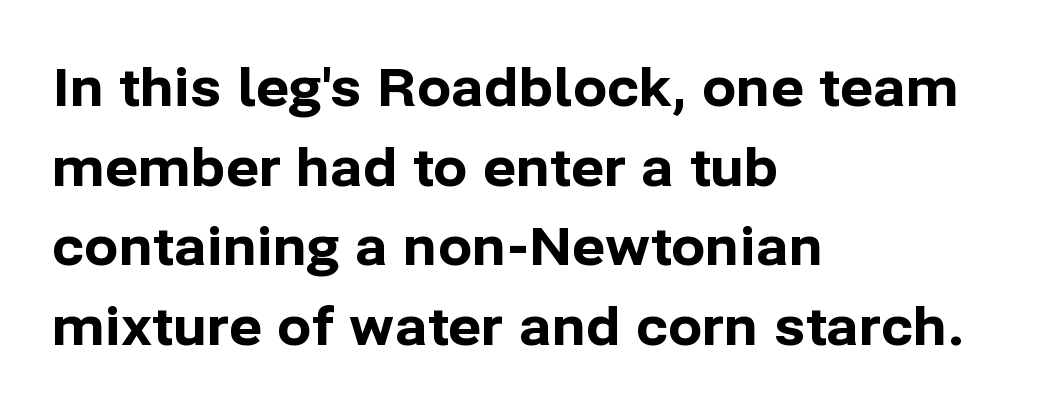
Looks like regular typesetting: each glyph gets only the width it needs. The text was rendered using a sans face with plain stroke endings. These lines sit exactly where default settings would place them. The space directly below the letters is spotless. Line beginnings align vertically; line endings do not. These words are printed bold, with thick strokes throughout.
